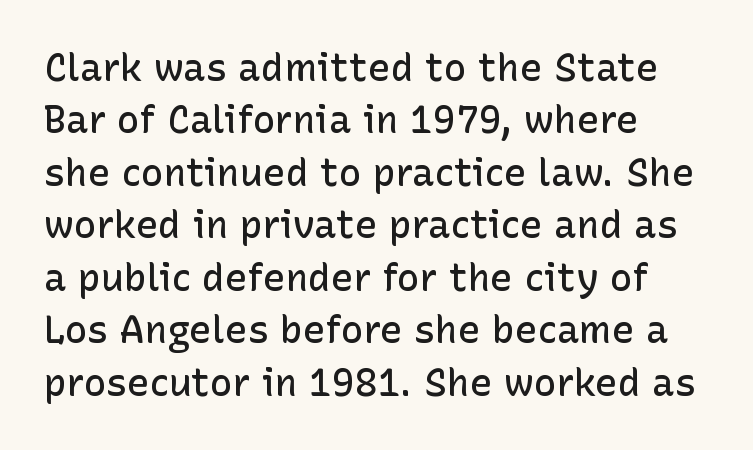
Alignment: flush left. Regarding leading, the lines here are spaced in the standard way. Spacing verdict: proportional, widths tailored to each character. Has an underline been added? It has not. A sans-serif font was chosen for this passage. Posture: straight, roman, zero tilt.
